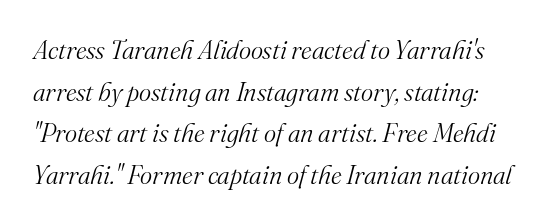
The image shows 26 px text type, italic (leaning right); set normal line spacing (1.6x), normal letter spacing, not underlined.
